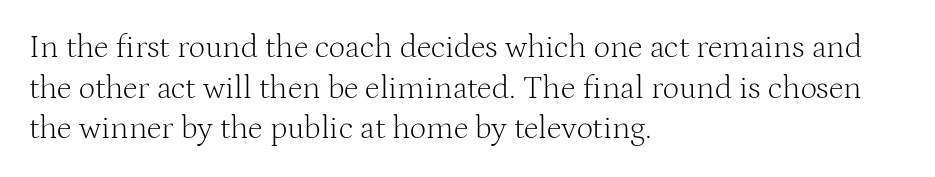
Q: Is the text bold? A: No.
Q: Is the text italic (slanted)? A: No, it is upright.
Q: Is the typeface a serif or a sans-serif typeface? A: Serif.
Q: Is the text underlined? A: No.
Q: How is the paragraph aligned? A: Left-aligned.
Q: Is the spacing between letters normal or unusually wide? A: Normal.
Q: Is the spacing between lines tight, normal or loose? A: Normal.
Q: Width (condensed, normal, or wide)? A: Normal.
Q: Stroke contrast? A: Medium.
Q: x-height? A: Medium.
Q: Monospaced? A: No.
